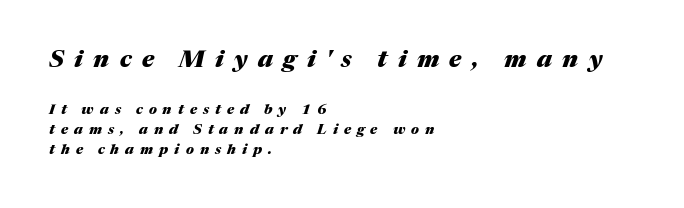
Q: Is the text bold? A: Yes.
Q: Is the text italic (slanted)? A: Yes, it leans right by about 17 degrees.
Q: Is the text underlined? A: No.
Q: How is the paragraph aligned? A: Left-aligned.
Q: Is the spacing between letters normal or unusually wide? A: Unusually wide.
Q: Is the spacing between lines tight, normal or loose? A: Normal.
Q: Which block of text is set in a larger size, the first (top) or the second (bottom)? A: The first (top) one.
